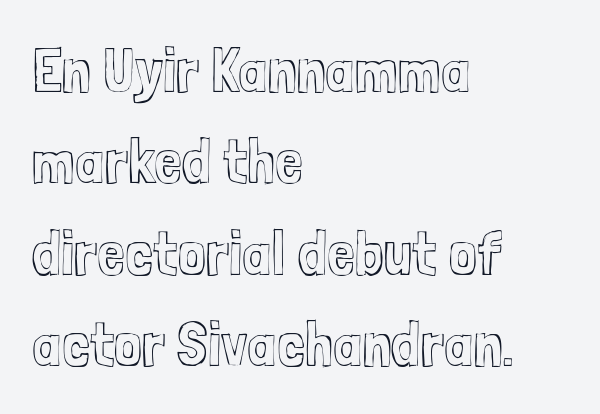
{"italic": "no", "width": "condensed", "x_height": "medium", "monospaced": "no", "underline": "no", "align": "left", "line_spacing": "normal", "line_spacing_ratio": 1.45, "letter_spacing": "normal", "letter_spacing_em": 0.0, "glyph_px": 63}
